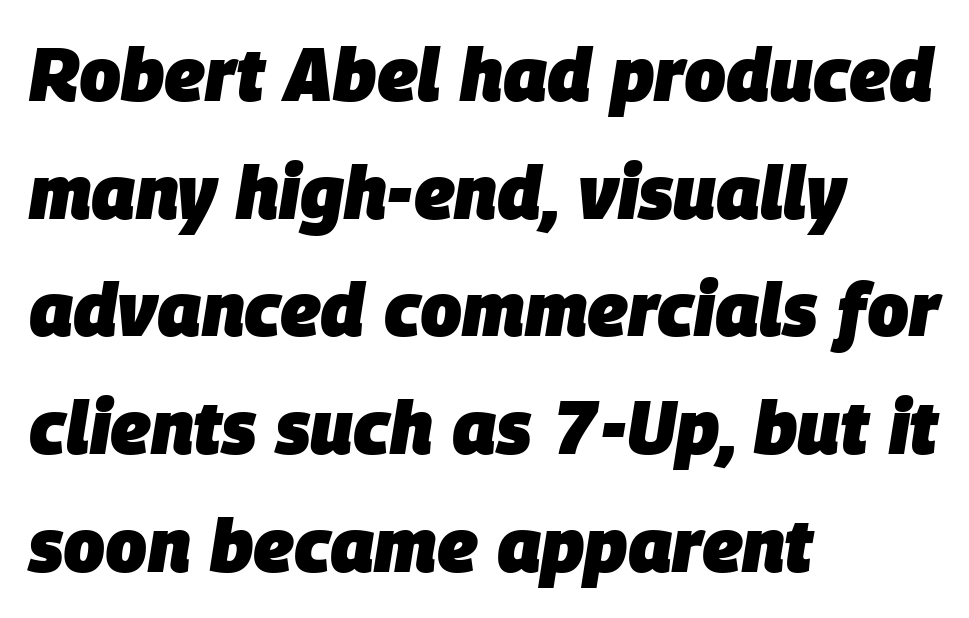
The image shows 74 px heavy type, italic (leaning right); set left-aligned, normal line spacing (1.59x), normal letter spacing, not underlined; low stroke contrast and a large x-height.
